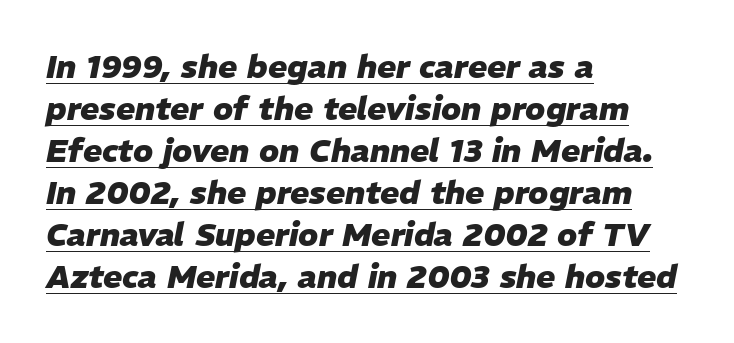
Q: Is the text bold? A: Yes.
Q: Is the text italic (slanted)? A: Yes, it leans right by about 11 degrees.
Q: Is the text underlined? A: Yes.
Q: How is the paragraph aligned? A: Left-aligned.
Q: Is the spacing between letters normal or unusually wide? A: Normal.
Q: Is the spacing between lines tight, normal or loose? A: Normal.
Q: Width (condensed, normal, or wide)? A: Normal.
Q: Stroke contrast? A: Low.
Q: x-height? A: Medium.
Q: Monospaced? A: No.
